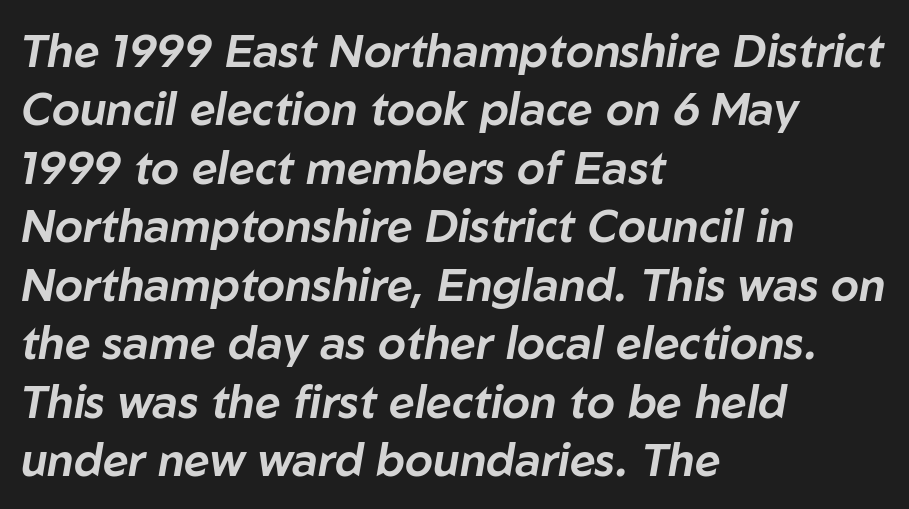
{"italic": "yes", "lean": "right", "slant_degrees": 10, "width": "normal", "stroke_contrast": "low", "x_height": "medium", "monospaced": "no", "underline": "no", "align": "left", "line_spacing": "normal", "line_spacing_ratio": 1.3, "letter_spacing": "normal", "letter_spacing_em": 0.0, "glyph_px": 45}
